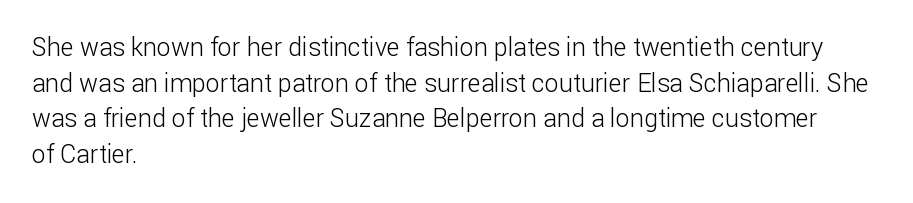
Q: Is the text bold? A: No.
Q: Is the text italic (slanted)? A: No, it is upright.
Q: Is the text underlined? A: No.
Q: How is the paragraph aligned? A: Left-aligned.
Q: Is the spacing between letters normal or unusually wide? A: Normal.
Q: Is the spacing between lines tight, normal or loose? A: Normal.
